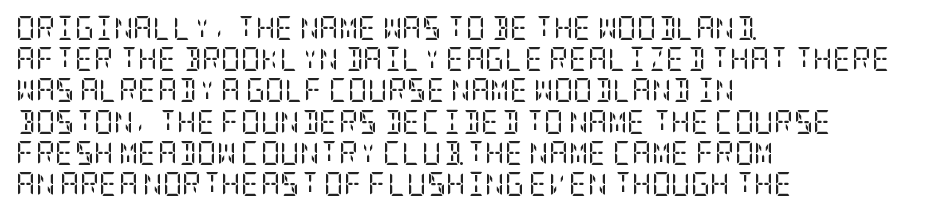
The image shows 24 px text type, upright; set left-aligned, normal line spacing (1.3x), normal letter spacing, not underlined.
